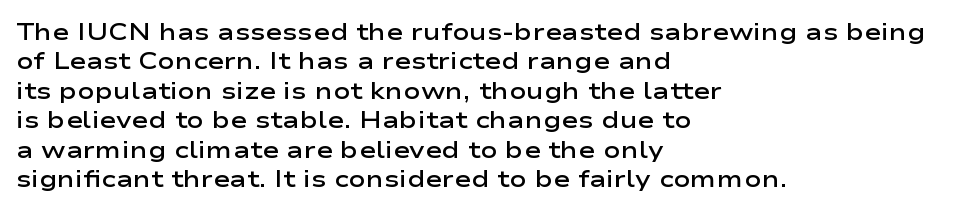
{"italic": "no", "bold": "semi", "underline": "no", "align": "left", "line_spacing": "normal", "line_spacing_ratio": 1.28, "letter_spacing": "normal", "letter_spacing_em": 0.0, "glyph_px": 23}
